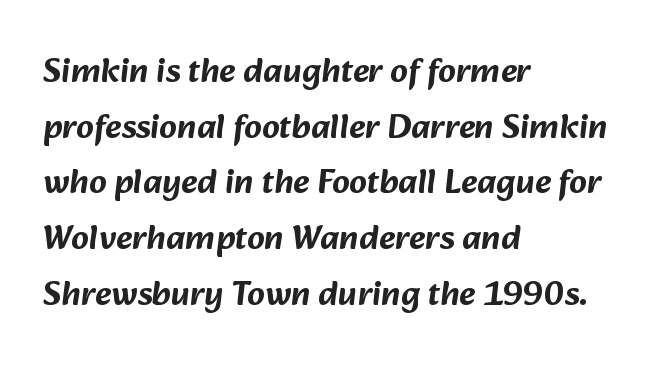
This rendering features lettering with no underline. Here the designer chose a conventional face with non-uniform glyph widths. What kind of face is this? One without serifs — a sans. In terms of leading, this rendering sits right in the middle. Each line starts at the same left margin while the right side varies.
